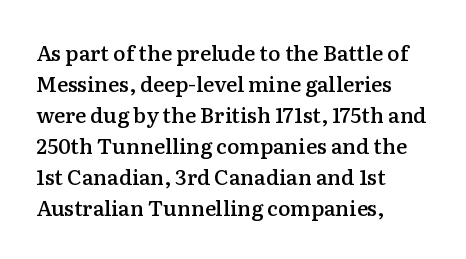
The image shows 21 px text type, upright; set left-aligned, normal line spacing (1.48x), normal letter spacing, not underlined.
